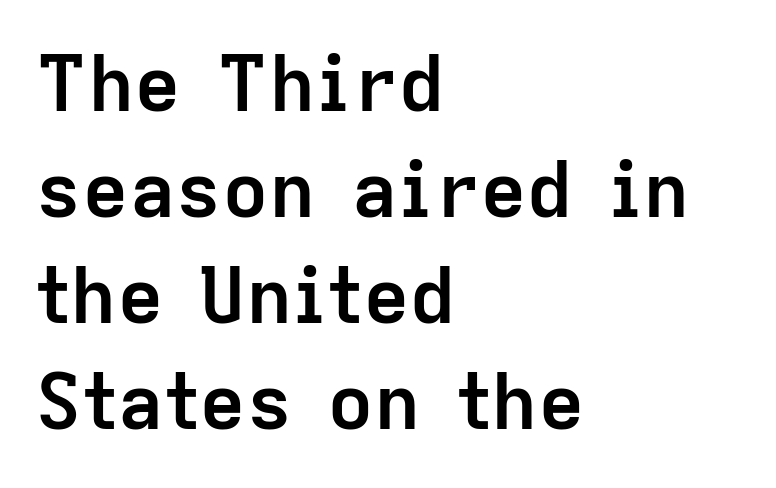
The image shows 78 px semibold sans-serif type, upright; set left-aligned, normal line spacing (1.36x), normal letter spacing, not underlined; low stroke contrast and a medium x-height.
